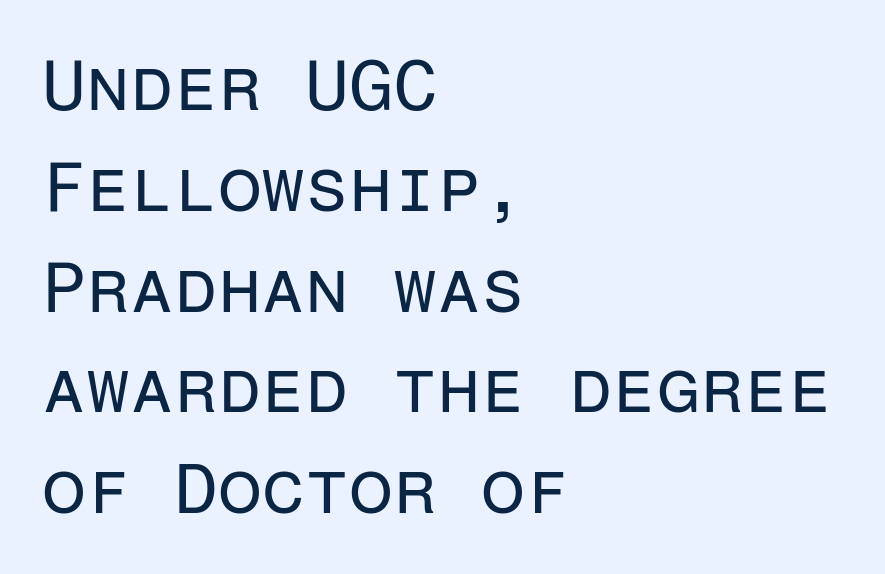
Q: Is the text bold? A: No.
Q: Is the text italic (slanted)? A: No, it is upright.
Q: Is the typeface a serif or a sans-serif typeface? A: Sans-serif.
Q: Is the text underlined? A: No.
Q: How is the paragraph aligned? A: Left-aligned.
Q: Is the spacing between letters normal or unusually wide? A: Normal.
Q: Is the spacing between lines tight, normal or loose? A: Normal.
Q: Width (condensed, normal, or wide)? A: Normal.
Q: Stroke contrast? A: Low.
Q: x-height? A: Medium.
Q: Monospaced? A: Yes.
